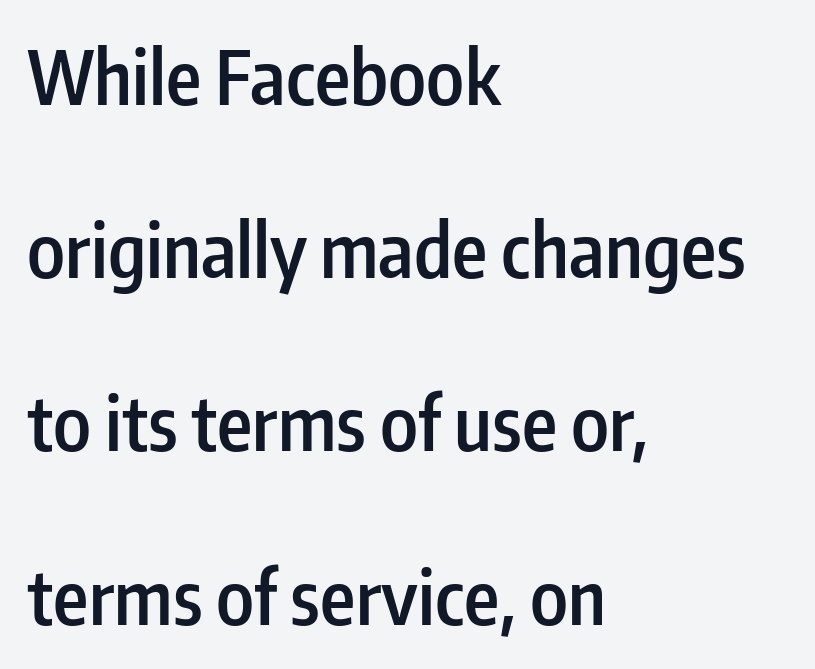
Underlining? Definitely not there. Each letter's strokes conclude bluntly, with no projecting serifs. On the weight axis this lands at semibold, roughly 600. The axis of the letterforms is exactly vertical.
